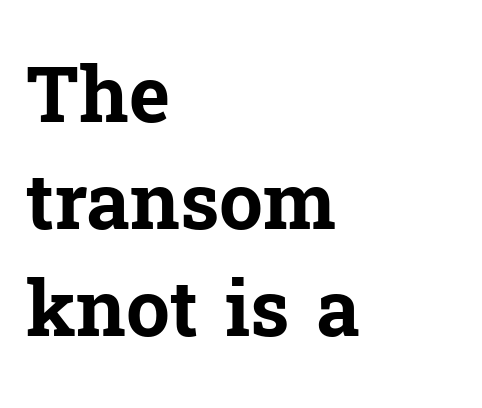
The image shows 78 px bold serif type, upright; set left-aligned, normal line spacing (1.37x), normal letter spacing, not underlined; low stroke contrast and a medium x-height.
